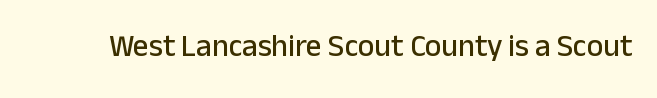
The image shows 31 px sans-serif type, upright; set normal letter spacing, not underlined; low stroke contrast and a medium x-height.
